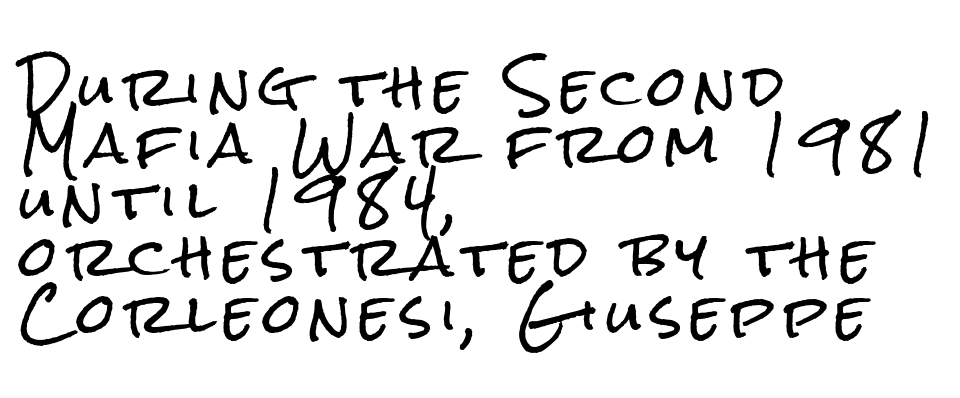
Q: Is the text italic (slanted)? A: No, it is upright.
Q: Is the typeface a serif or a sans-serif typeface? A: Sans-serif.
Q: Is the text underlined? A: No.
Q: How is the paragraph aligned? A: Left-aligned.
Q: Is the spacing between lines tight, normal or loose? A: Tight.
Q: Width (condensed, normal, or wide)? A: Condensed.
Q: Stroke contrast? A: Low.
Q: x-height? A: Medium.
Q: Monospaced? A: No.
